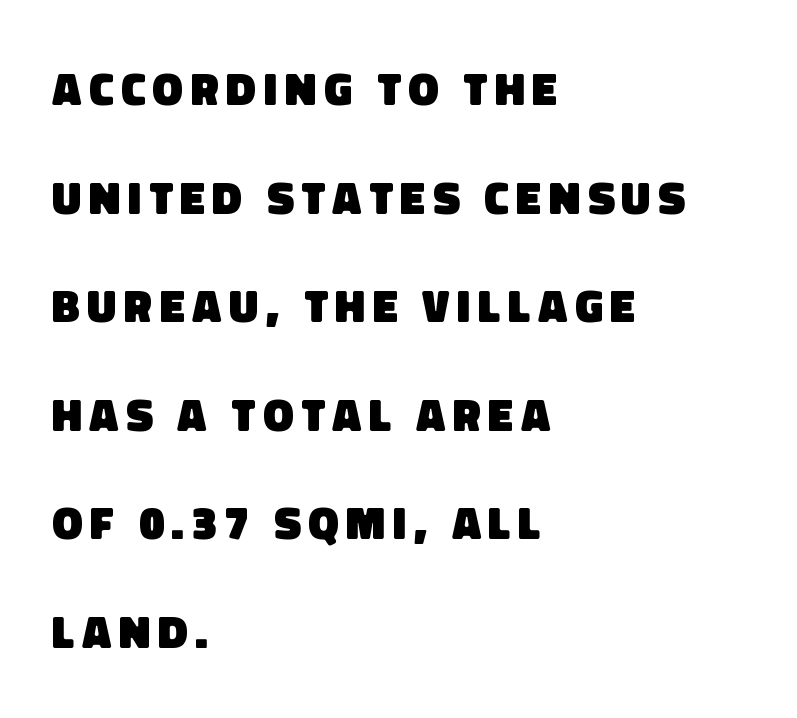
These words are printed bold, with thick strokes throughout. This sample trades compactness for vertical openness between lines. The typeface chosen for these lines omits serifs. The passage shown is not underscored anywhere. The passage is arranged the way most books set body copy — flush left.
